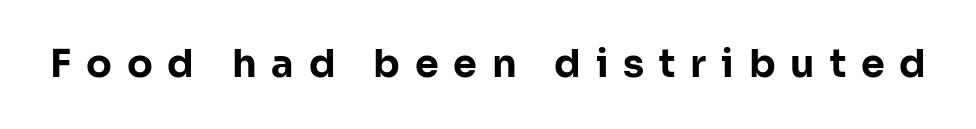
{"serif": "no", "italic": "no", "bold": "yes", "weight": "bold", "width": "normal", "stroke_contrast": "low", "x_height": "medium", "monospaced": "no", "underline": "no", "letter_spacing": "wide", "letter_spacing_em": 0.39, "glyph_px": 38}
